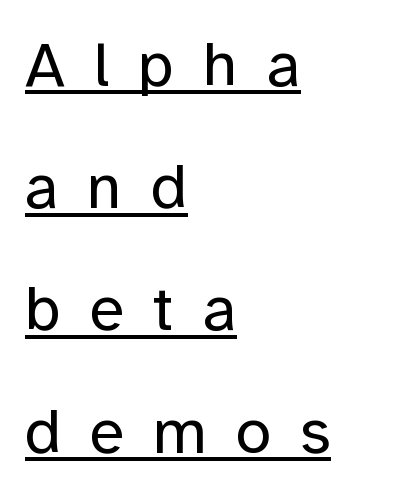
Q: Is the text bold? A: No.
Q: Is the text italic (slanted)? A: No, it is upright.
Q: Is the typeface a serif or a sans-serif typeface? A: Sans-serif.
Q: Is the text underlined? A: Yes.
Q: How is the paragraph aligned? A: Left-aligned.
Q: Is the spacing between letters normal or unusually wide? A: Unusually wide.
Q: Is the spacing between lines tight, normal or loose? A: Loose.
Q: Width (condensed, normal, or wide)? A: Normal.
Q: Stroke contrast? A: Low.
Q: x-height? A: Medium.
Q: Monospaced? A: No.
